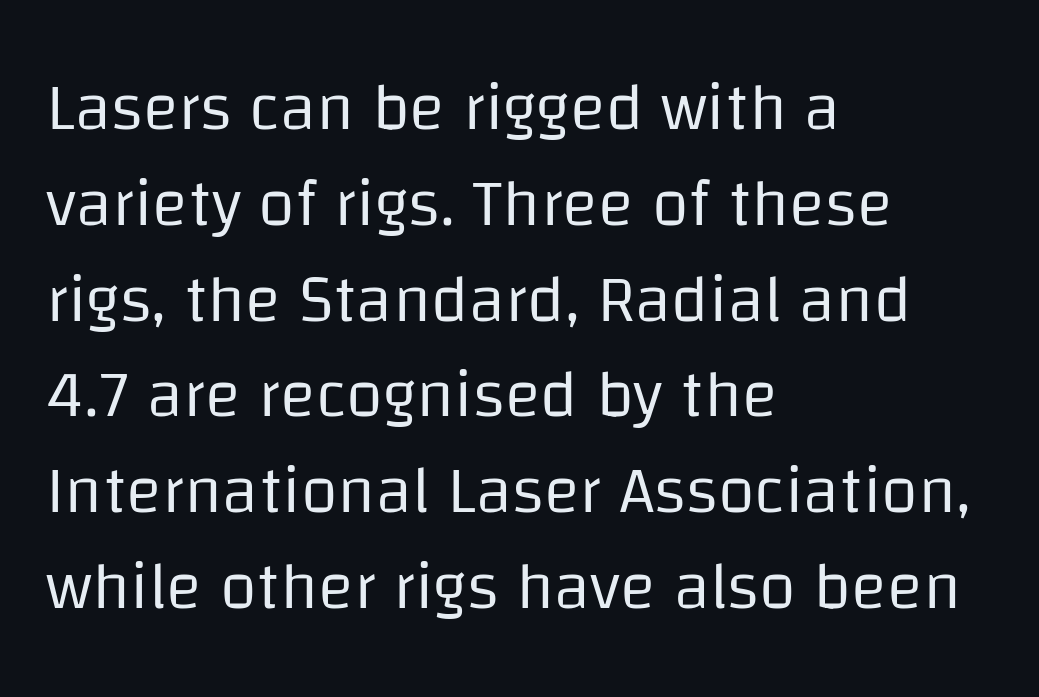
Q: Is the text bold? A: No.
Q: Is the text italic (slanted)? A: No, it is upright.
Q: Is the typeface a serif or a sans-serif typeface? A: Sans-serif.
Q: Is the text underlined? A: No.
Q: How is the paragraph aligned? A: Left-aligned.
Q: Is the spacing between letters normal or unusually wide? A: Normal.
Q: Is the spacing between lines tight, normal or loose? A: Normal.
Q: Width (condensed, normal, or wide)? A: Normal.
Q: Stroke contrast? A: Low.
Q: x-height? A: Large.
Q: Monospaced? A: No.
